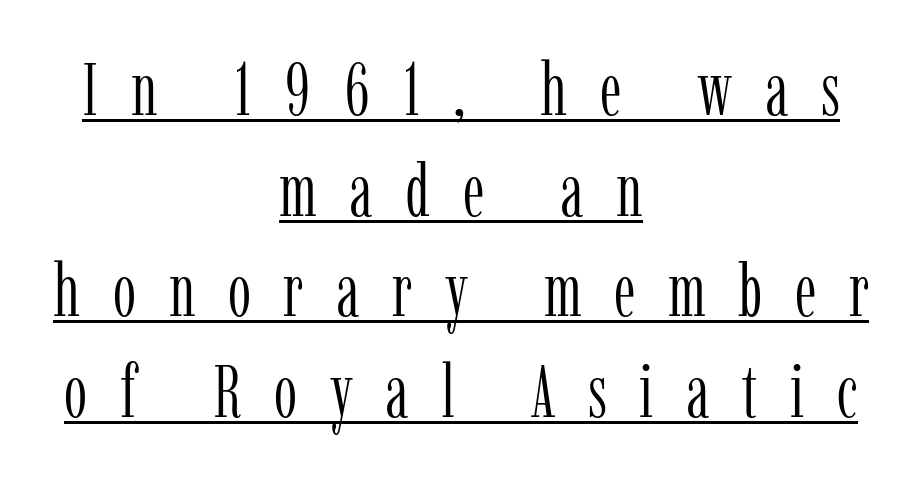
{"serif": "yes", "italic": "no", "bold": "no", "weight": "light", "width": "condensed", "stroke_contrast": "low", "x_height": "medium", "monospaced": "no", "underline": "yes", "align": "center", "line_spacing": "normal", "line_spacing_ratio": 1.36, "letter_spacing": "wide", "letter_spacing_em": 0.44, "glyph_px": 74}
